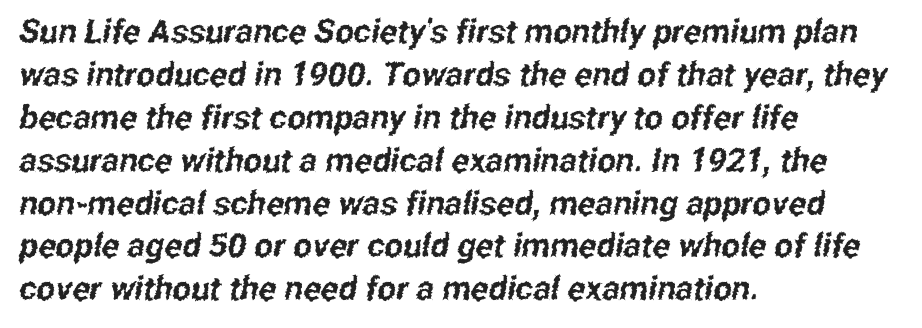
{"serif": "no", "width": "condensed", "stroke_contrast": "low", "x_height": "medium", "monospaced": "no", "underline": "no", "align": "left", "line_spacing": "normal", "line_spacing_ratio": 1.3, "letter_spacing": "normal", "letter_spacing_em": 0.0, "glyph_px": 33}
